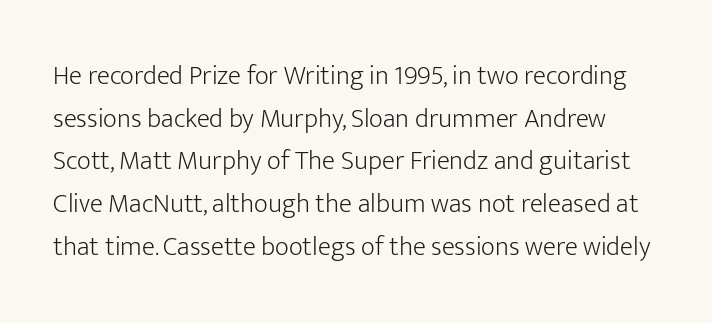
{"italic": "no", "bold": "no", "underline": "no", "line_spacing": "normal", "line_spacing_ratio": 1.58, "letter_spacing": "normal", "letter_spacing_em": 0.0, "glyph_px": 27}
